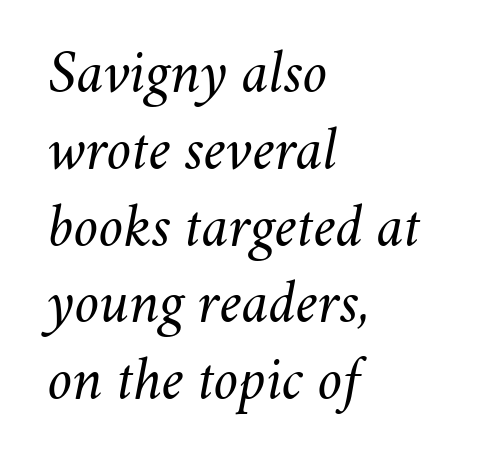
This sample is left-justified, so line endings fall wherever the words run out. Proportional: the letters do not fall into vertical columns. Honestly, the row spacing looks completely unremarkable. Does extra space separate the letters? No, they use regular spacing. Characters are canted at an angle relative to the baseline's perpendicular.
